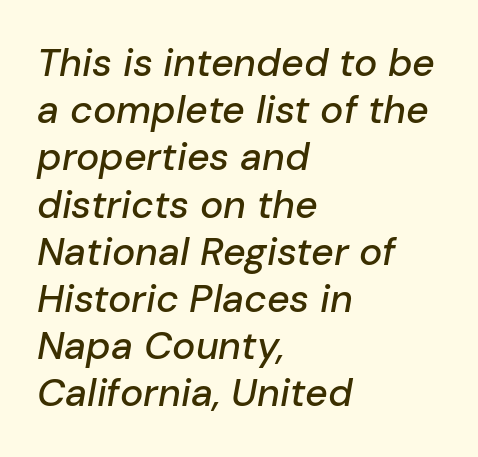
The image shows 39 px text type, italic (leaning right); set left-aligned, line spacing 1.21x, normal letter spacing, not underlined; low stroke contrast and a medium x-height.
